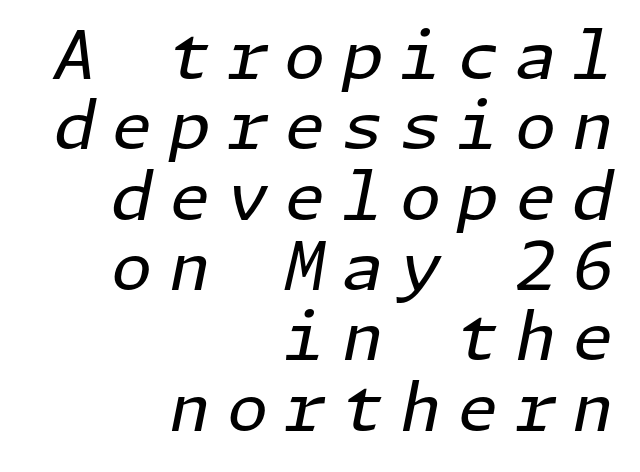
Q: Is the text bold? A: No.
Q: Is the text italic (slanted)? A: Yes, it leans right by about 11 degrees.
Q: Is the text underlined? A: No.
Q: How is the paragraph aligned? A: Right-aligned.
Q: Is the spacing between letters normal or unusually wide? A: Unusually wide.
Q: Is the spacing between lines tight, normal or loose? A: Tight.
Q: Width (condensed, normal, or wide)? A: Normal.
Q: Stroke contrast? A: Low.
Q: x-height? A: Medium.
